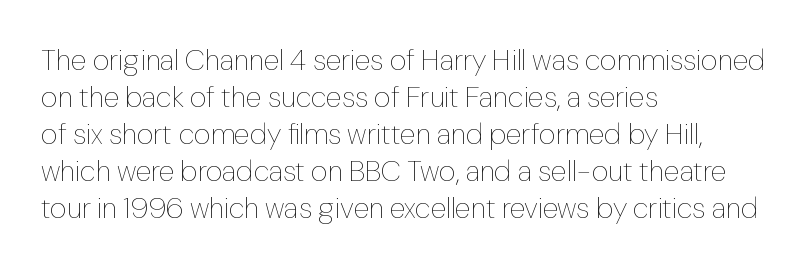
The image shows 29 px thin type, upright; set left-aligned, normal line spacing (1.28x), normal letter spacing, not underlined; low stroke contrast and a medium x-height.
